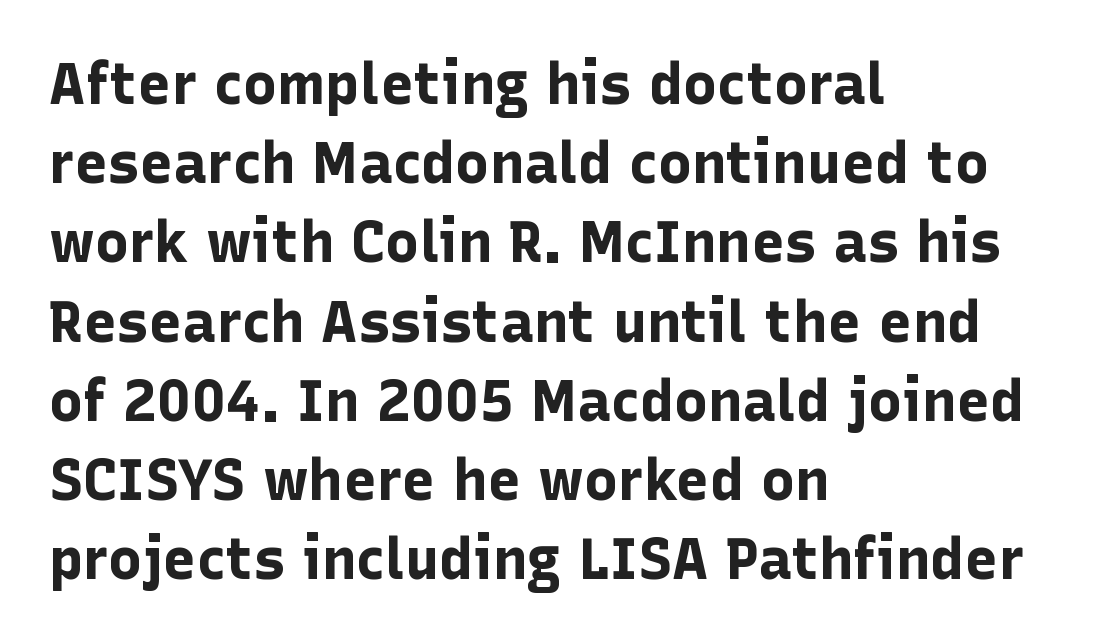
The image shows 57 px bold sans-serif type, upright; set left-aligned, normal line spacing (1.39x), normal letter spacing, not underlined; low stroke contrast and a medium x-height.
